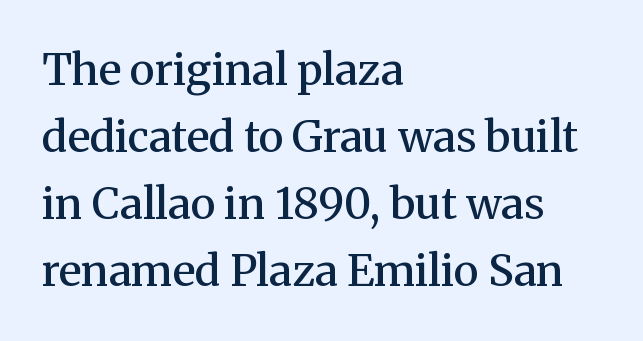
The line texture is even and compact thanks to regular tracking. Casual observation: everything's shoved over to the left. A bit beefed up — I'd call it semibold rather than bold. The glyphs in this specimen are seriffed. Leading matches the norm, producing a regular column.
